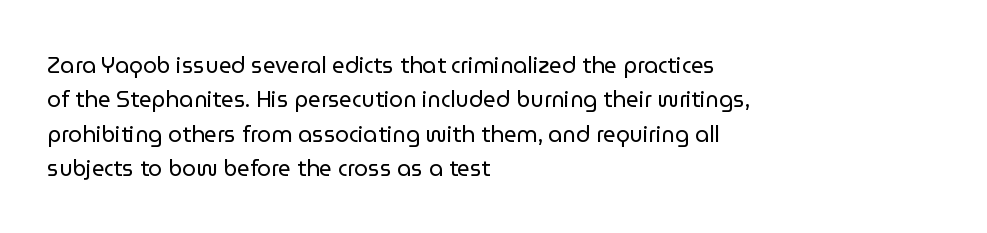
The image shows 22 px text type, upright; set left-aligned, normal line spacing (1.56x), normal letter spacing, not underlined.
